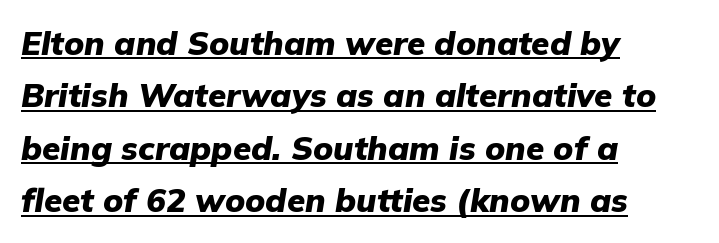
Q: Is the text bold? A: Yes.
Q: Is the text italic (slanted)? A: Yes, it leans right by about 9 degrees.
Q: Is the text underlined? A: Yes.
Q: How is the paragraph aligned? A: Left-aligned.
Q: Is the spacing between letters normal or unusually wide? A: Normal.
Q: Is the spacing between lines tight, normal or loose? A: Normal.
Q: Width (condensed, normal, or wide)? A: Normal.
Q: Stroke contrast? A: Low.
Q: x-height? A: Medium.
Q: Monospaced? A: No.
